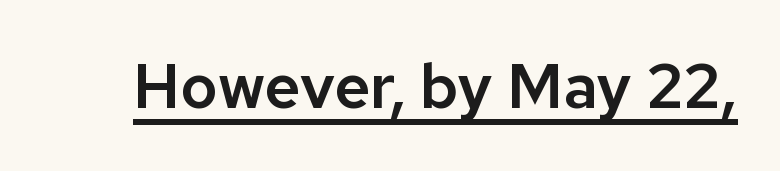
{"serif": "no", "italic": "no", "width": "normal", "stroke_contrast": "low", "x_height": "medium", "monospaced": "no", "underline": "yes", "letter_spacing": "normal", "letter_spacing_em": 0.0, "glyph_px": 63}
